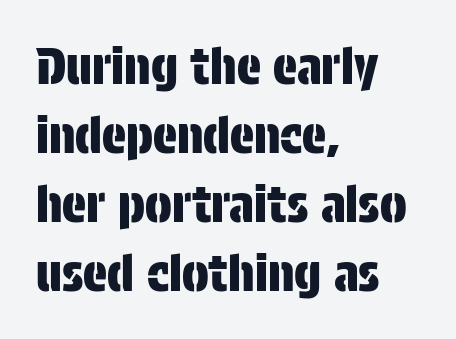
{"serif": "no", "italic": "no", "width": "condensed", "stroke_contrast": "low", "x_height": "large", "monospaced": "no", "underline": "no", "align": "left", "line_spacing": "normal", "line_spacing_ratio": 1.38, "letter_spacing": "normal", "letter_spacing_em": 0.0, "glyph_px": 50}
